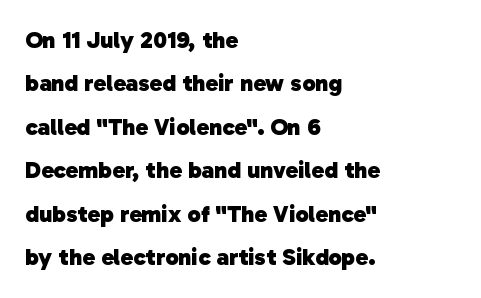
The image shows 24 px bold type; set left-aligned, line spacing 1.81x, normal letter spacing, not underlined.
